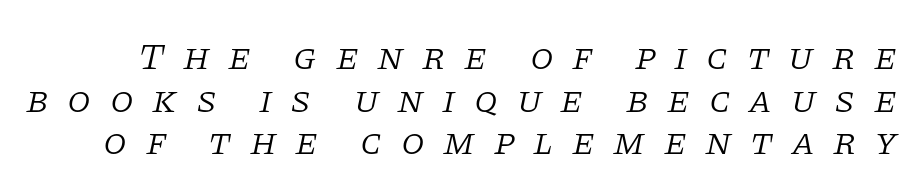
Q: Is the text bold? A: No.
Q: Is the text italic (slanted)? A: Yes, it leans right by about 11 degrees.
Q: Is the typeface a serif or a sans-serif typeface? A: Serif.
Q: Is the text underlined? A: No.
Q: Is the spacing between letters normal or unusually wide? A: Unusually wide.
Q: Is the spacing between lines tight, normal or loose? A: Tight.
Q: Width (condensed, normal, or wide)? A: Normal.
Q: Stroke contrast? A: Low.
Q: x-height? A: Large.
Q: Monospaced? A: No.
